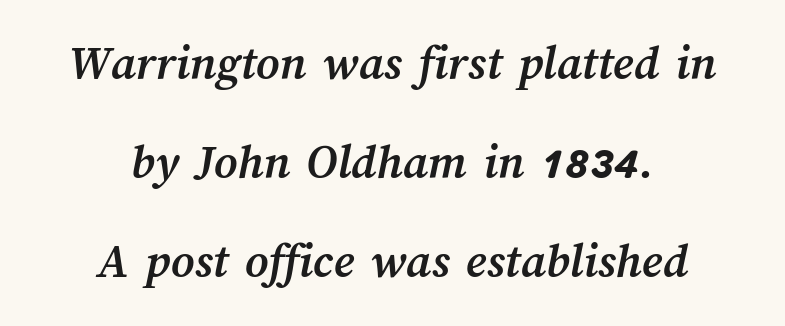
{"bold": "yes", "weight": "semibold", "width": "normal", "stroke_contrast": "medium", "x_height": "medium", "monospaced": "no", "underline": "no", "align": "center", "line_spacing": "loose", "line_spacing_ratio": 1.98, "letter_spacing": "normal", "letter_spacing_em": 0.0, "glyph_px": 50}
